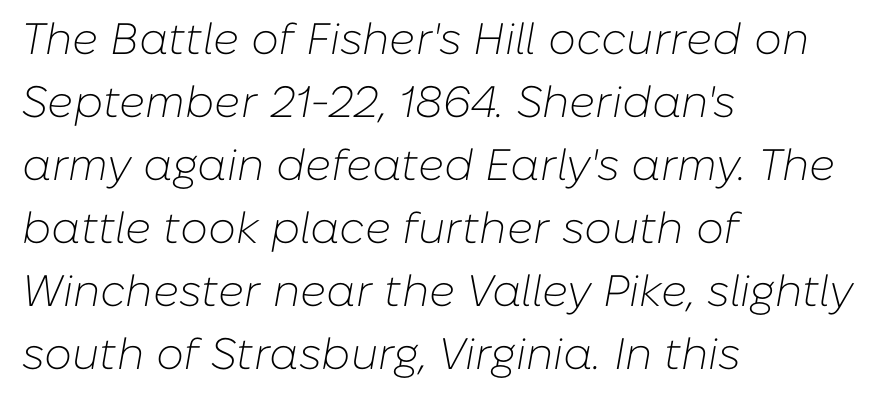
Q: Is the text bold? A: No.
Q: Is the text italic (slanted)? A: Yes, it leans right by about 10 degrees.
Q: Is the text underlined? A: No.
Q: How is the paragraph aligned? A: Left-aligned.
Q: Is the spacing between letters normal or unusually wide? A: Normal.
Q: Is the spacing between lines tight, normal or loose? A: Normal.
Q: Width (condensed, normal, or wide)? A: Normal.
Q: Stroke contrast? A: Low.
Q: x-height? A: Medium.
Q: Monospaced? A: No.
